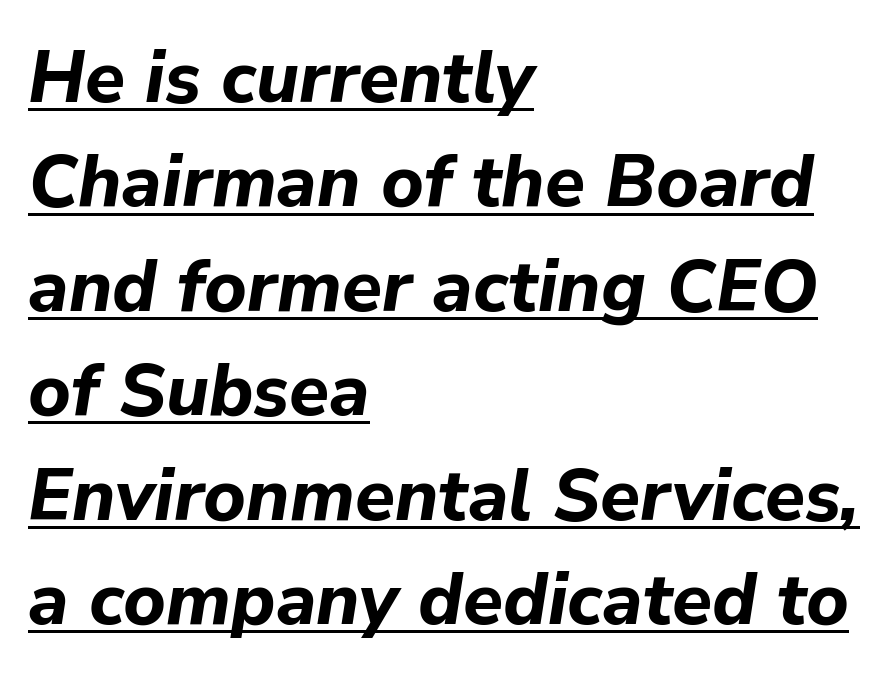
Q: Is the text bold? A: Yes.
Q: Is the text italic (slanted)? A: Yes, it leans right by about 9 degrees.
Q: Is the text underlined? A: Yes.
Q: How is the paragraph aligned? A: Left-aligned.
Q: Is the spacing between letters normal or unusually wide? A: Normal.
Q: Is the spacing between lines tight, normal or loose? A: Normal.
Q: Width (condensed, normal, or wide)? A: Normal.
Q: Stroke contrast? A: Low.
Q: x-height? A: Medium.
Q: Monospaced? A: No.
